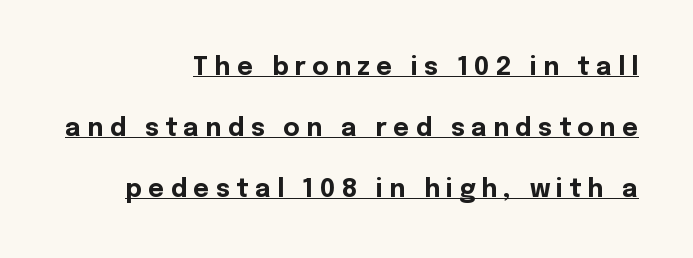
{"italic": "no", "bold": "yes", "underline": "yes", "align": "right", "line_spacing": "loose", "line_spacing_ratio": 2.44, "letter_spacing": "wide", "letter_spacing_em": 0.25, "glyph_px": 25}
